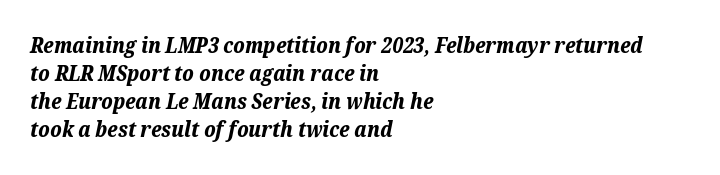
The image shows 21 px bold type, italic (leaning right); set left-aligned, normal line spacing (1.34x), normal letter spacing, not underlined.
